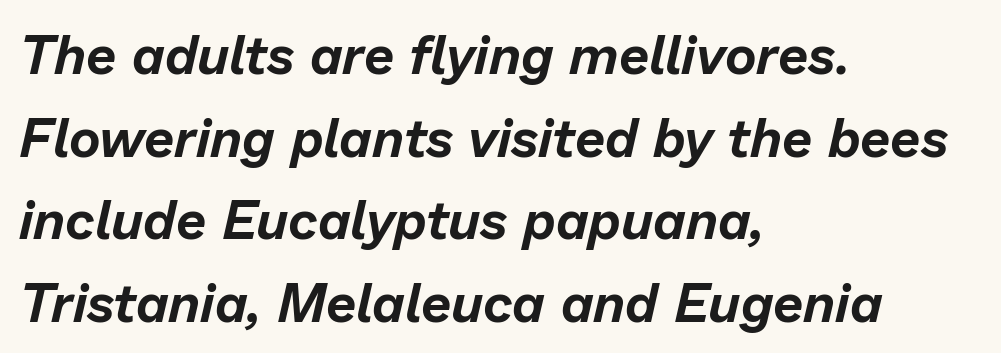
Q: Is the text italic (slanted)? A: Yes, it leans right by about 13 degrees.
Q: Is the text underlined? A: No.
Q: How is the paragraph aligned? A: Left-aligned.
Q: Is the spacing between letters normal or unusually wide? A: Normal.
Q: Is the spacing between lines tight, normal or loose? A: Normal.
Q: Width (condensed, normal, or wide)? A: Normal.
Q: Stroke contrast? A: Low.
Q: x-height? A: Medium.
Q: Monospaced? A: No.
